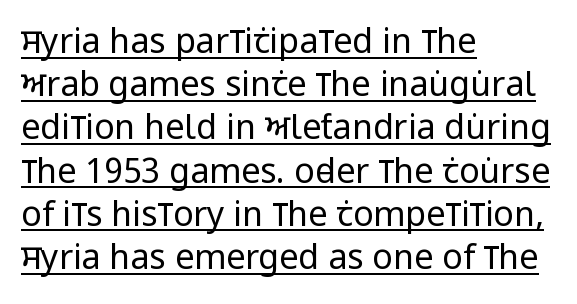
Q: Is the text bold? A: No.
Q: Is the text italic (slanted)? A: No, it is upright.
Q: Is the typeface a serif or a sans-serif typeface? A: Sans-serif.
Q: Is the text underlined? A: Yes.
Q: How is the paragraph aligned? A: Left-aligned.
Q: Is the spacing between letters normal or unusually wide? A: Normal.
Q: Is the spacing between lines tight, normal or loose? A: Normal.
Q: Width (condensed, normal, or wide)? A: Condensed.
Q: Stroke contrast? A: Low.
Q: x-height? A: Large.
Q: Monospaced? A: No.
